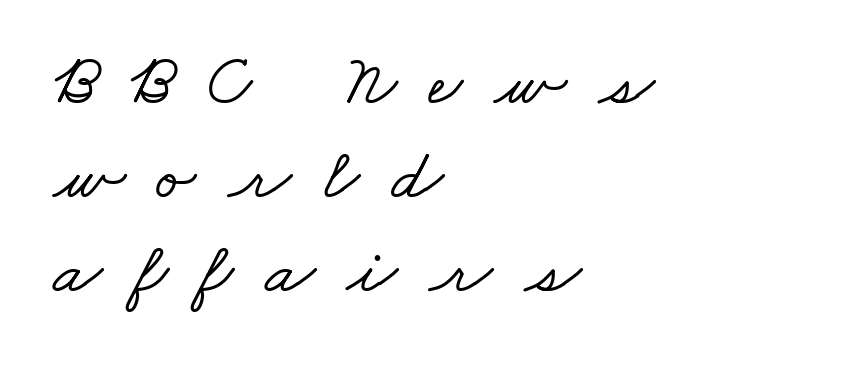
The image shows 73 px wide serif type; set left-aligned, normal line spacing (1.29x), unusually wide letter spacing (+0.44 em), not underlined; low stroke contrast and a small x-height.
